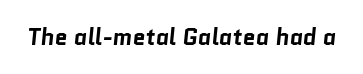
Q: Is the text bold? A: Yes.
Q: Is the text underlined? A: No.
Q: Is the spacing between letters normal or unusually wide? A: Normal.
